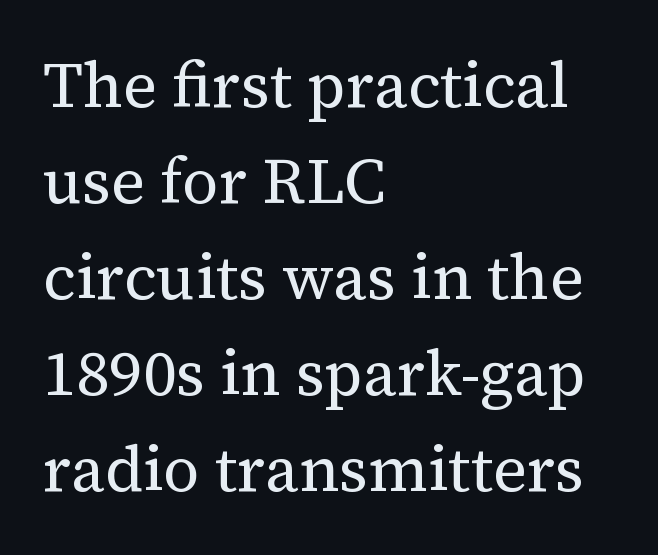
The image shows 64 px regular-weight serif type, upright; set left-aligned, normal line spacing (1.5x), normal letter spacing, not underlined; medium stroke contrast and a medium x-height.
